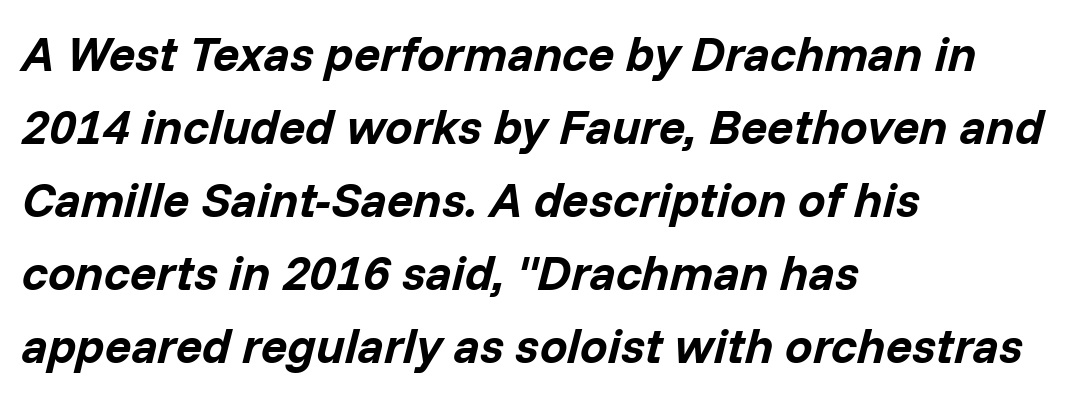
{"italic": "yes", "lean": "right", "slant_degrees": 14, "bold": "yes", "weight": "bold", "width": "normal", "stroke_contrast": "low", "x_height": "medium", "monospaced": "no", "underline": "no", "align": "left", "line_spacing": "normal", "line_spacing_ratio": 1.49, "letter_spacing": "normal", "letter_spacing_em": 0.0, "glyph_px": 49}
